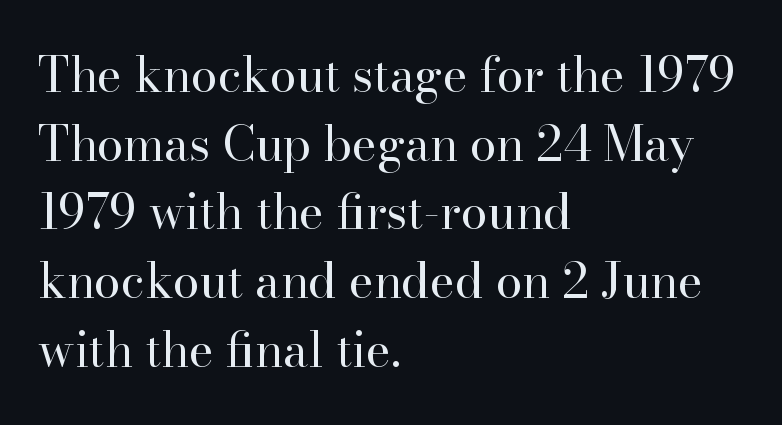
Q: Is the text bold? A: No.
Q: Is the text italic (slanted)? A: No, it is upright.
Q: Is the typeface a serif or a sans-serif typeface? A: Serif.
Q: Is the text underlined? A: No.
Q: How is the paragraph aligned? A: Left-aligned.
Q: Is the spacing between letters normal or unusually wide? A: Normal.
Q: Is the spacing between lines tight, normal or loose? A: Normal.
Q: Width (condensed, normal, or wide)? A: Normal.
Q: Stroke contrast? A: High.
Q: x-height? A: Small.
Q: Monospaced? A: No.
